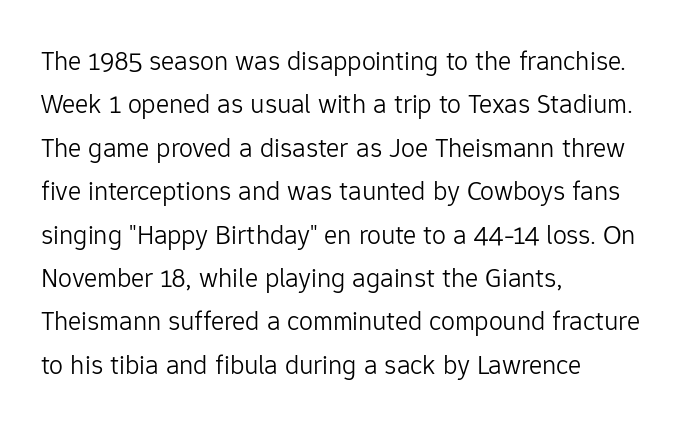
The image shows 28 px light sans-serif type, upright; set left-aligned, normal line spacing (1.55x), normal letter spacing, not underlined; low stroke contrast and a medium x-height.
